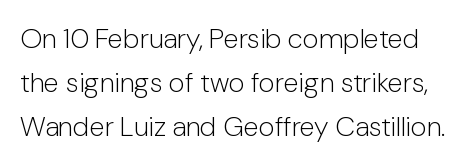
The lettering stays uniformly vertical, giving the passage a roman look. Stem width sits at or under what a default text font uses. The rendering uses a moderate line-height, typical for paragraphs. Nothing sits at the stroke ends, so this counts as sans-serif.
